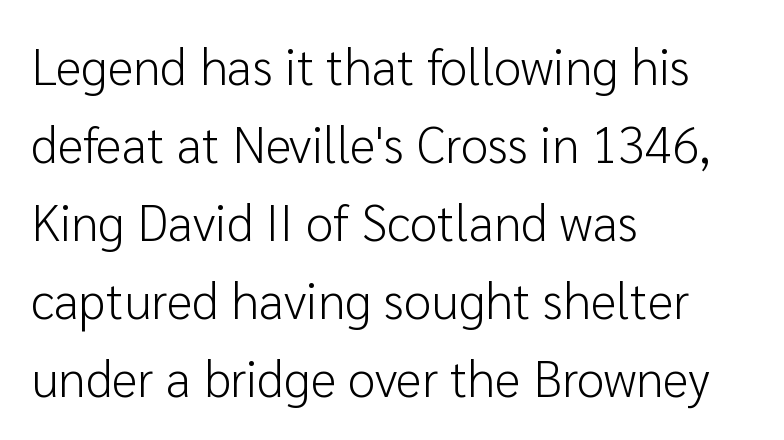
{"serif": "no", "italic": "no", "bold": "no", "weight": "light", "width": "normal", "stroke_contrast": "low", "x_height": "medium", "monospaced": "no", "underline": "no", "align": "left", "line_spacing": "normal", "line_spacing_ratio": 1.56, "letter_spacing": "normal", "letter_spacing_em": 0.0, "glyph_px": 50}
